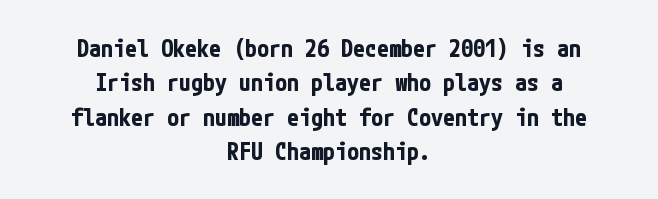
The image shows 24 px bold type, upright; set centered, normal line spacing (1.43x), normal letter spacing, not underlined.
